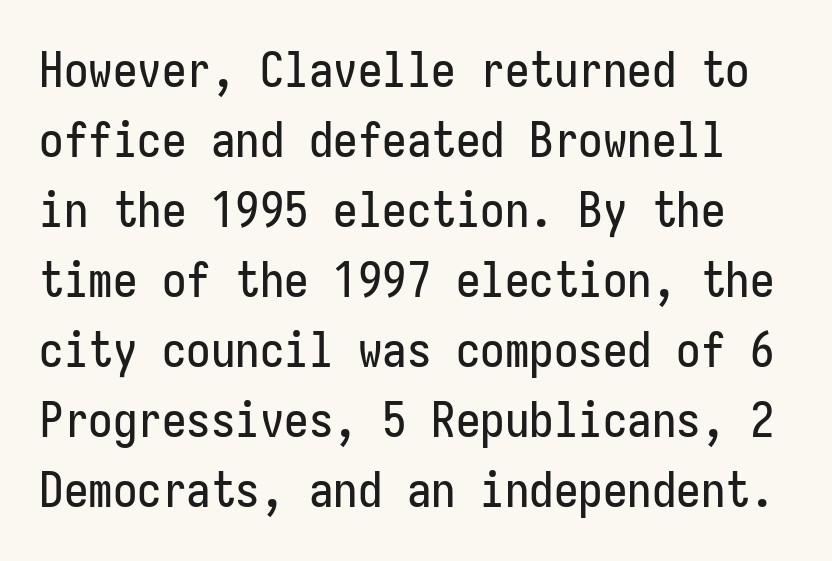
How would I describe the line gaps? Plain and ordinary. The glyphs in this specimen are sans serif. In terms of posture, this sample is upright. This rendering features lettering with no underline. Characters follow at the spacing the type designer built in.
